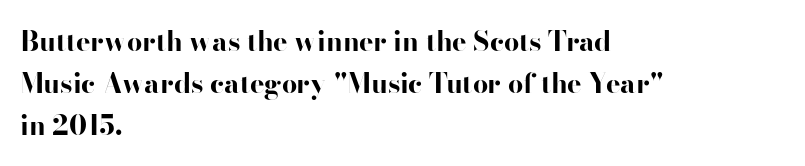
The image shows 27 px bold type, upright; set left-aligned, normal line spacing (1.55x), normal letter spacing, not underlined.
